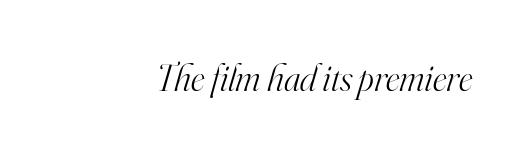
Q: Is the text bold? A: No.
Q: Is the text italic (slanted)? A: Yes, it leans right by about 16 degrees.
Q: Is the typeface a serif or a sans-serif typeface? A: Serif.
Q: Is the text underlined? A: No.
Q: Is the spacing between letters normal or unusually wide? A: Normal.
Q: Width (condensed, normal, or wide)? A: Normal.
Q: Stroke contrast? A: High.
Q: x-height? A: Small.
Q: Monospaced? A: No.
